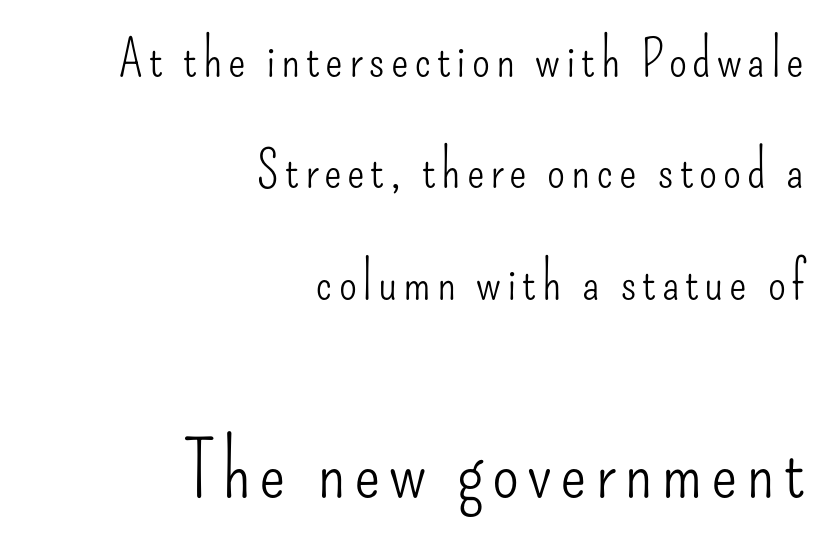
Q: Is the text bold? A: No.
Q: Is the text italic (slanted)? A: No, it is upright.
Q: Is the typeface a serif or a sans-serif typeface? A: Sans-serif.
Q: Is the text underlined? A: No.
Q: How is the paragraph aligned? A: Right-aligned.
Q: Is the spacing between lines tight, normal or loose? A: Loose.
Q: Which block of text is set in a larger size, the first (top) or the second (bottom)? A: The second (bottom) one.
Q: Width (condensed, normal, or wide)? A: Condensed.
Q: Stroke contrast? A: Low.
Q: x-height? A: Small.
Q: Monospaced? A: No.
